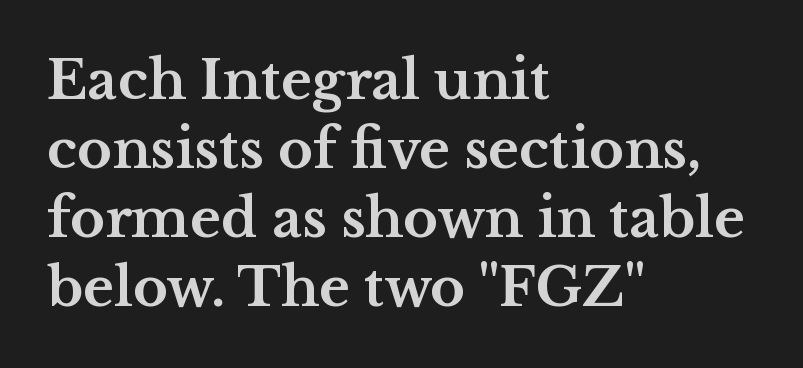
Q: Is the text bold? A: Yes.
Q: Is the text italic (slanted)? A: No, it is upright.
Q: Is the typeface a serif or a sans-serif typeface? A: Serif.
Q: Is the text underlined? A: No.
Q: How is the paragraph aligned? A: Left-aligned.
Q: Is the spacing between letters normal or unusually wide? A: Normal.
Q: Is the spacing between lines tight, normal or loose? A: Normal.
Q: Width (condensed, normal, or wide)? A: Wide.
Q: Stroke contrast? A: Medium.
Q: x-height? A: Medium.
Q: Monospaced? A: No.
